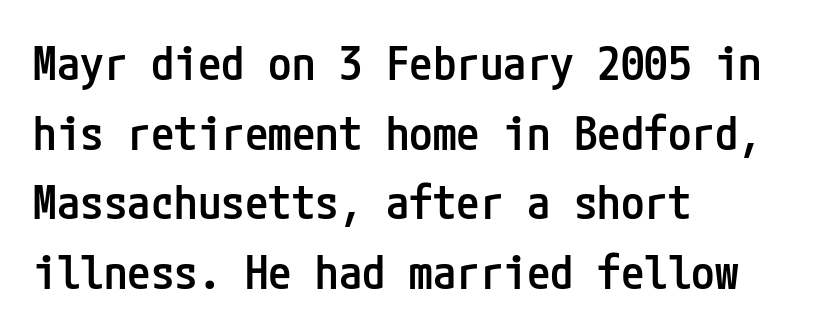
The image shows 47 px semibold, condensed sans-serif type, upright; set left-aligned, normal line spacing (1.48x), normal letter spacing, not underlined; low stroke contrast and a medium x-height.
